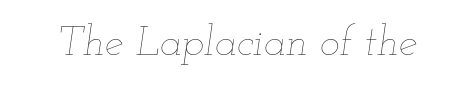
The passage shown is typed in a proportional face where columns would drift. Words appear dense and cohesive because spacing is normal. Rule under the text: the space is simply empty. Tall strokes in this sample are angled rather than plumb.
